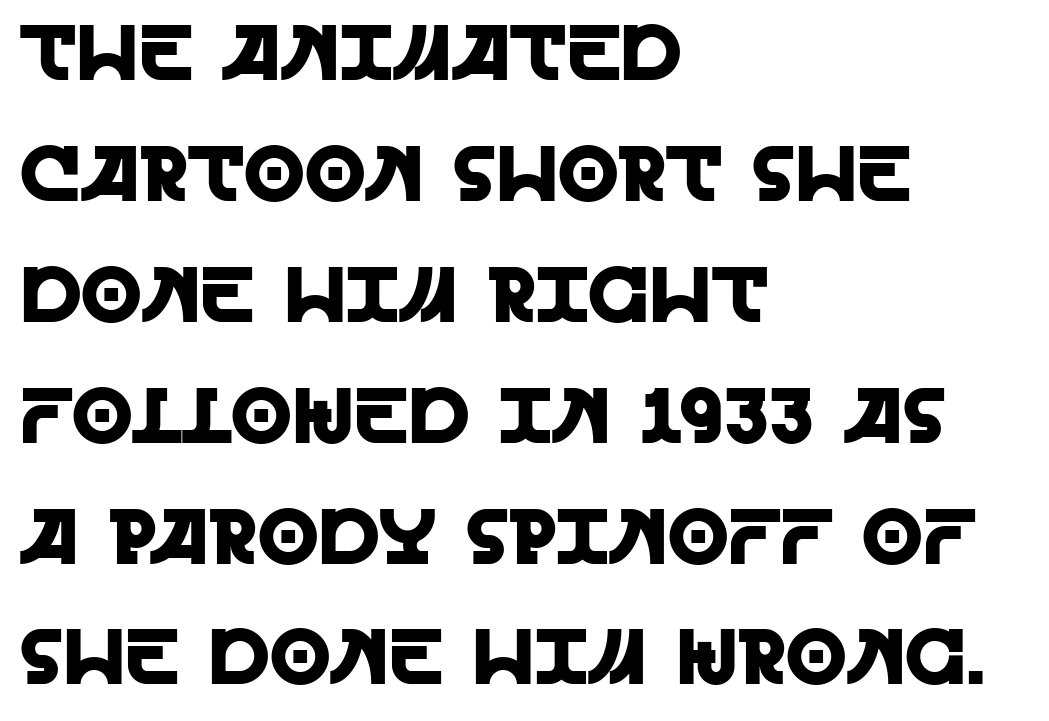
{"serif": "no", "italic": "no", "width": "normal", "x_height": "large", "monospaced": "no", "underline": "no", "align": "left", "line_spacing": "normal", "line_spacing_ratio": 1.55, "letter_spacing": "normal", "letter_spacing_em": 0.0, "glyph_px": 78}
